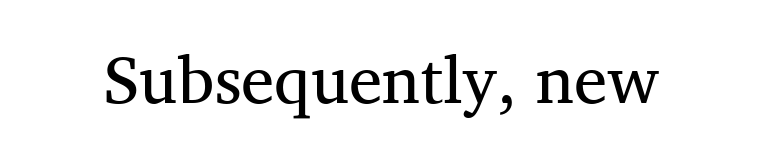
Q: Is the text bold? A: No.
Q: Is the text italic (slanted)? A: No, it is upright.
Q: Is the typeface a serif or a sans-serif typeface? A: Serif.
Q: Is the text underlined? A: No.
Q: Is the spacing between letters normal or unusually wide? A: Normal.
Q: Width (condensed, normal, or wide)? A: Normal.
Q: Stroke contrast? A: Medium.
Q: x-height? A: Medium.
Q: Monospaced? A: No.
